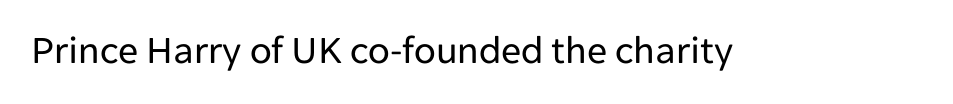
{"serif": "no", "italic": "no", "bold": "no", "weight": "regular", "width": "normal", "stroke_contrast": "low", "x_height": "medium", "monospaced": "no", "underline": "no", "letter_spacing": "normal", "letter_spacing_em": 0.0, "glyph_px": 40}
